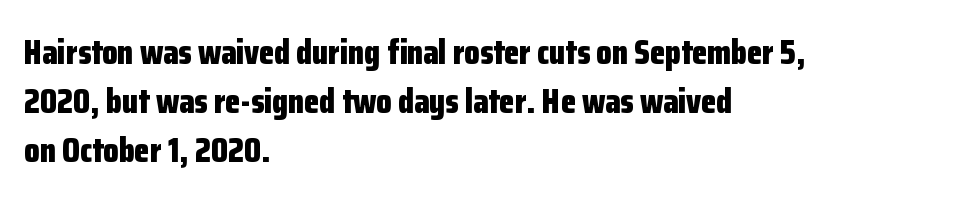
Q: Is the text bold? A: Yes.
Q: Is the text italic (slanted)? A: No, it is upright.
Q: Is the typeface a serif or a sans-serif typeface? A: Sans-serif.
Q: Is the text underlined? A: No.
Q: How is the paragraph aligned? A: Left-aligned.
Q: Is the spacing between letters normal or unusually wide? A: Normal.
Q: Is the spacing between lines tight, normal or loose? A: Normal.
Q: Width (condensed, normal, or wide)? A: Condensed.
Q: Stroke contrast? A: Low.
Q: x-height? A: Medium.
Q: Monospaced? A: No.
